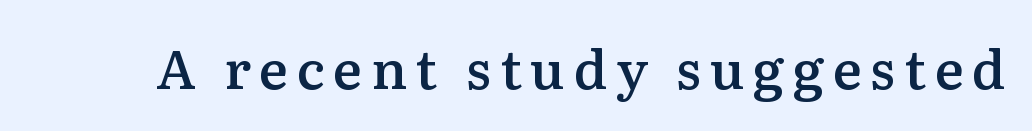
Style check: upright. A typesetter would call this proportional, since set widths differ per character. What kind of face is this? One with serifs. Descender tails drop into unmarked territory.
